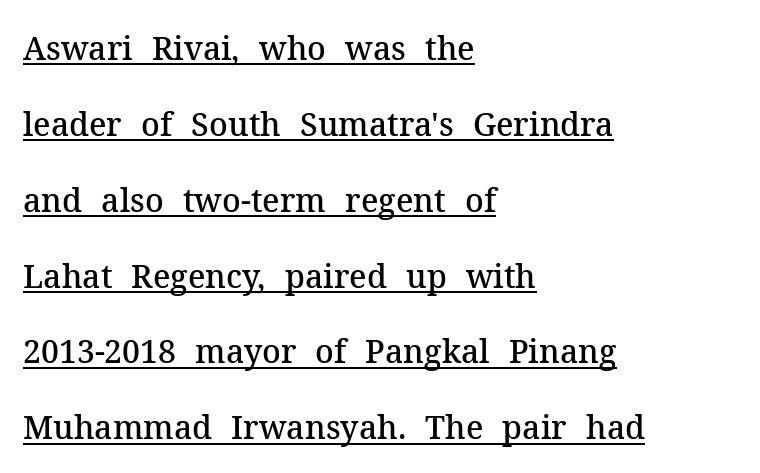
{"serif": "yes", "italic": "no", "bold": "semi", "weight": "semibold", "width": "normal", "stroke_contrast": "medium", "x_height": "medium", "monospaced": "no", "underline": "yes", "align": "left", "line_spacing": "loose", "line_spacing_ratio": 2.37, "letter_spacing": "normal", "letter_spacing_em": 0.0, "glyph_px": 32}
